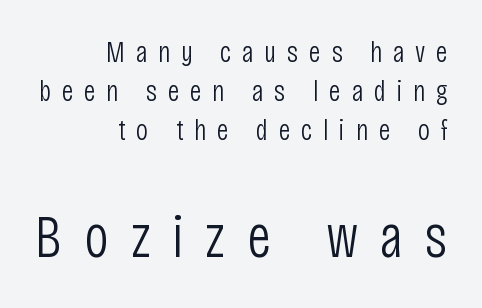
Here the glyphs are tracked loosely, breaking word shapes into spaced letters. Words float on clear page, feet unadorned. Nothing sits at the stroke ends, so this counts as sans-serif. Posture: vertical. Look at the glyph heights: the lower group is clearly the bigger setting. Proportional: the letters do not fall into vertical columns.
